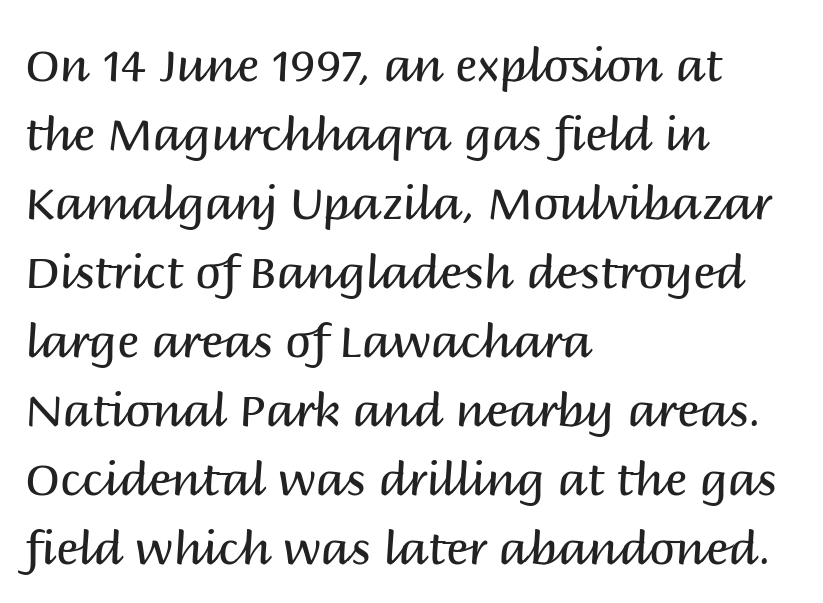
The image shows 46 px regular-weight sans-serif type; set left-aligned, normal line spacing (1.5x), normal letter spacing, not underlined; medium stroke contrast and a large x-height.
